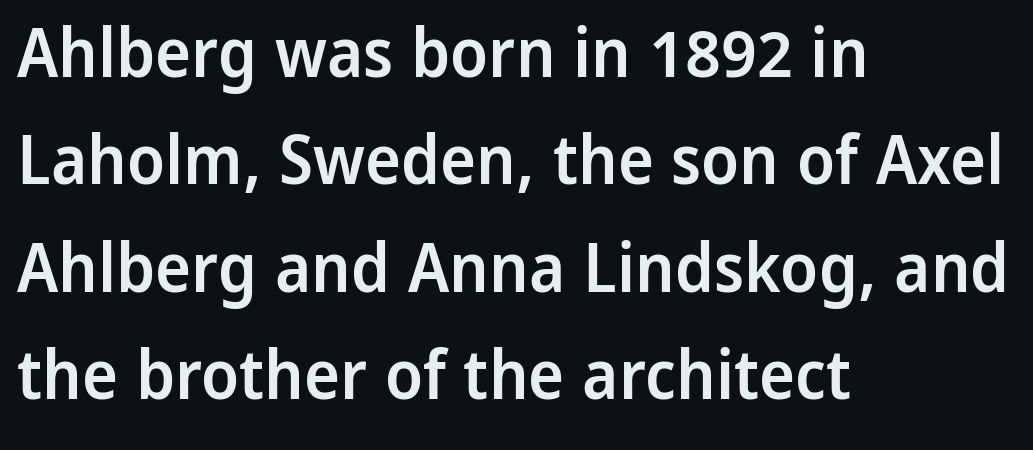
{"serif": "no", "italic": "no", "bold": "semi", "weight": "semibold", "width": "normal", "stroke_contrast": "low", "x_height": "medium", "monospaced": "no", "underline": "no", "align": "left", "line_spacing": "normal", "line_spacing_ratio": 1.58, "letter_spacing": "normal", "letter_spacing_em": 0.0, "glyph_px": 68}
